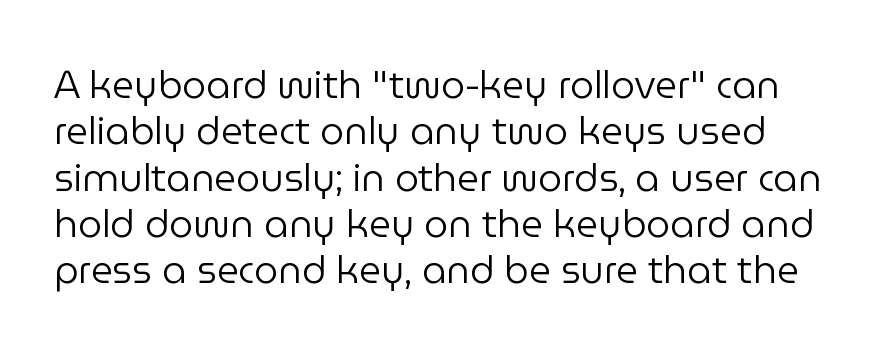
Q: Is the text bold? A: No.
Q: Is the text italic (slanted)? A: No, it is upright.
Q: Is the typeface a serif or a sans-serif typeface? A: Sans-serif.
Q: Is the text underlined? A: No.
Q: Is the spacing between letters normal or unusually wide? A: Normal.
Q: Width (condensed, normal, or wide)? A: Normal.
Q: Stroke contrast? A: Low.
Q: x-height? A: Medium.
Q: Monospaced? A: No.
